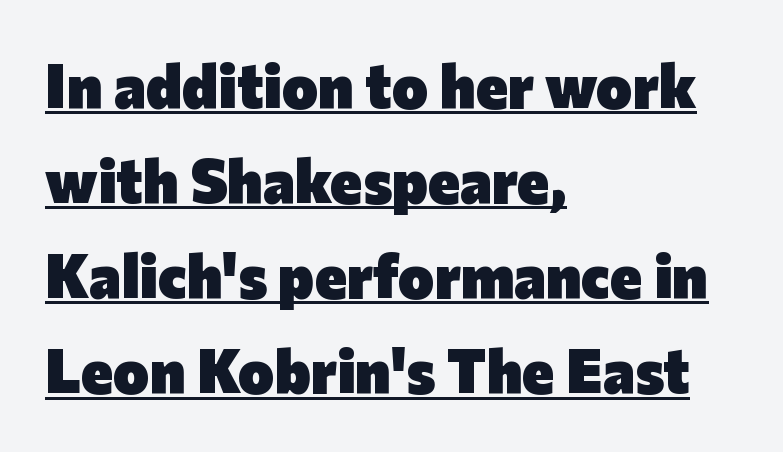
Successive baselines arrive at the customary interval. Every stem runs plumb, perpendicular to the baseline. Emphasis by weight is at full strength: bold. Teacher's note: observe the even left margin — that is flush-left alignment. Spacing between characters is what you'd get straight out of the box. Grotesque or geometric, the face here clearly has no serifs.
